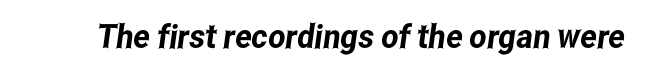
Q: Is the typeface a serif or a sans-serif typeface? A: Sans-serif.
Q: Is the text underlined? A: No.
Q: Is the spacing between letters normal or unusually wide? A: Normal.
Q: Width (condensed, normal, or wide)? A: Condensed.
Q: Stroke contrast? A: Low.
Q: x-height? A: Medium.
Q: Monospaced? A: No.
